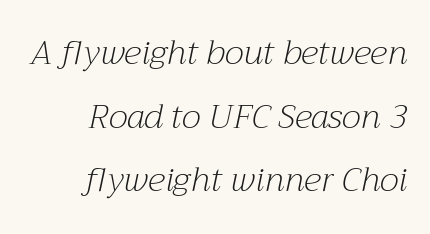
There is no visible air inserted between adjacent glyphs. Where is the straight margin? On the right. You can tell from the footed stems that serif type was used. Underlining? Definitely not there. Observe the lean: these are italic letterforms.
